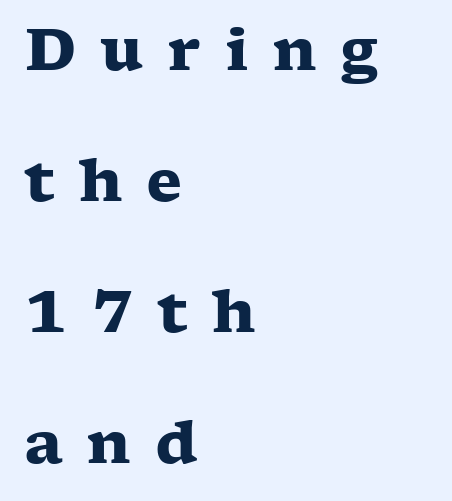
The image shows 59 px heavy, wide serif type, upright; set left-aligned, loose line spacing (2.22x), unusually wide letter spacing (+0.4 em), not underlined; low stroke contrast and a medium x-height.
